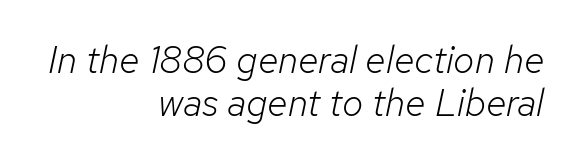
Q: Is the text bold? A: No.
Q: Is the text italic (slanted)? A: Yes, it leans right by about 12 degrees.
Q: Is the text underlined? A: No.
Q: How is the paragraph aligned? A: Right-aligned.
Q: Is the spacing between letters normal or unusually wide? A: Normal.
Q: Is the spacing between lines tight, normal or loose? A: Tight.
Q: Width (condensed, normal, or wide)? A: Normal.
Q: Stroke contrast? A: Low.
Q: x-height? A: Medium.
Q: Monospaced? A: No.
